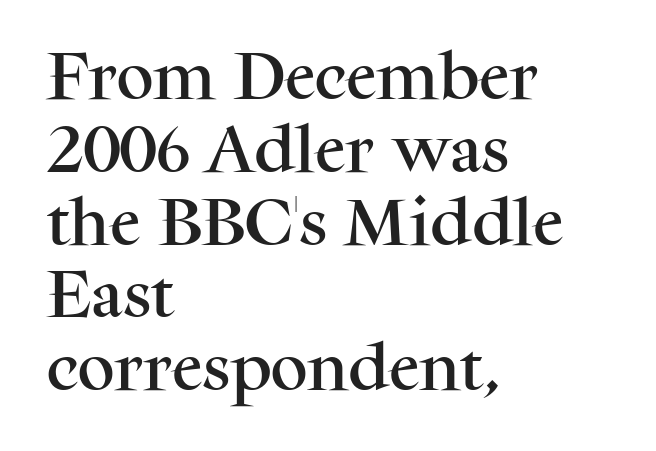
Q: Is the text italic (slanted)? A: No, it is upright.
Q: Is the typeface a serif or a sans-serif typeface? A: Serif.
Q: Is the text underlined? A: No.
Q: How is the paragraph aligned? A: Left-aligned.
Q: Is the spacing between letters normal or unusually wide? A: Normal.
Q: Is the spacing between lines tight, normal or loose? A: Normal.
Q: Width (condensed, normal, or wide)? A: Normal.
Q: Stroke contrast? A: Medium.
Q: x-height? A: Medium.
Q: Monospaced? A: No.
